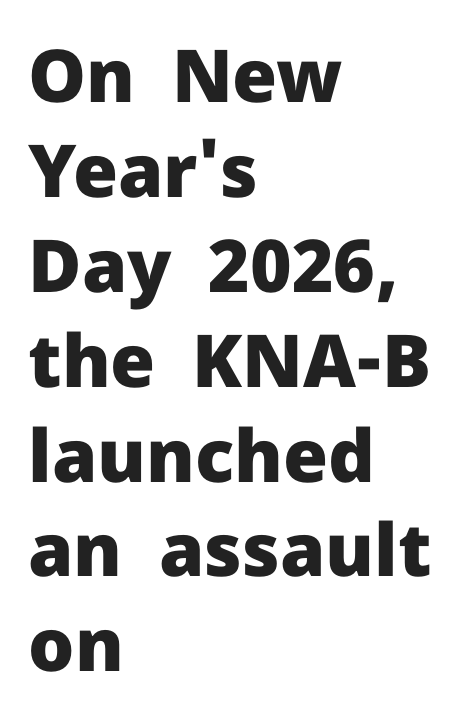
A bare baseline throughout the passage. Unlike a traditional serif, this face leaves its strokes unadorned. How are the letters spaced? Ordinarily, with no added tracking. Does the copy run flush right? No — it runs flush left.
